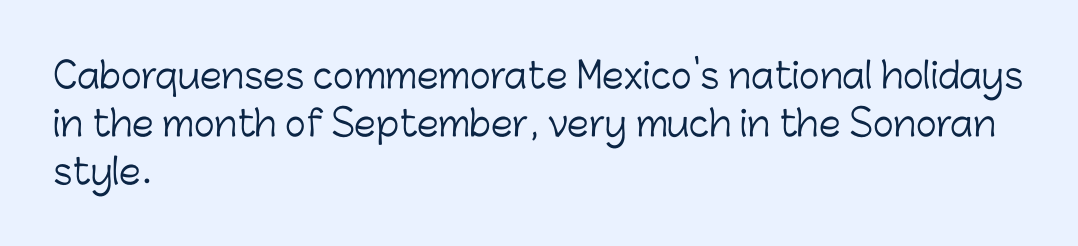
Q: Is the text bold? A: No.
Q: Is the text italic (slanted)? A: No, it is upright.
Q: Is the typeface a serif or a sans-serif typeface? A: Sans-serif.
Q: Is the text underlined? A: No.
Q: How is the paragraph aligned? A: Left-aligned.
Q: Is the spacing between letters normal or unusually wide? A: Normal.
Q: Is the spacing between lines tight, normal or loose? A: Normal.
Q: Width (condensed, normal, or wide)? A: Normal.
Q: Stroke contrast? A: Low.
Q: x-height? A: Medium.
Q: Monospaced? A: No.
